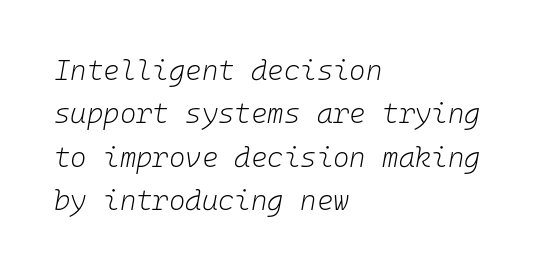
The image shows 28 px light type, italic (leaning right), monospaced; set left-aligned, normal line spacing (1.55x), normal letter spacing, not underlined; low stroke contrast and a medium x-height.
